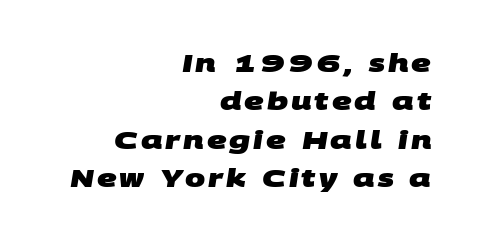
{"bold": "yes", "underline": "no", "align": "right", "line_spacing": "normal", "line_spacing_ratio": 1.6, "glyph_px": 24}
